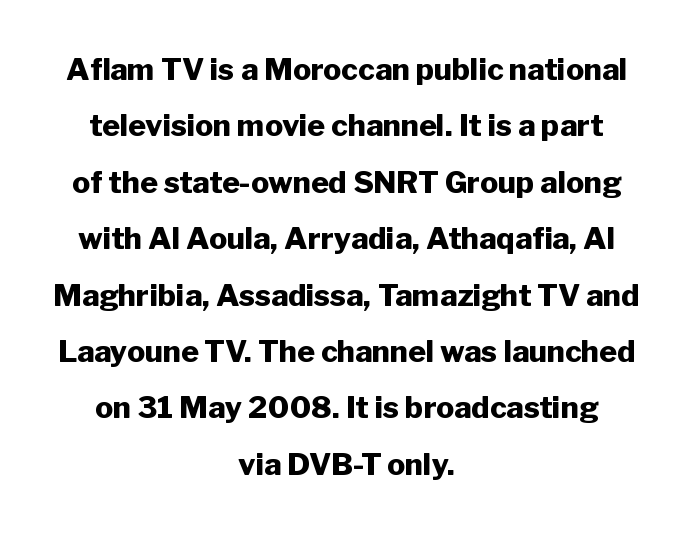
Q: Is the text bold? A: Yes.
Q: Is the text italic (slanted)? A: No, it is upright.
Q: Is the typeface a serif or a sans-serif typeface? A: Sans-serif.
Q: Is the text underlined? A: No.
Q: How is the paragraph aligned? A: Centered.
Q: Is the spacing between letters normal or unusually wide? A: Normal.
Q: Width (condensed, normal, or wide)? A: Normal.
Q: Stroke contrast? A: Low.
Q: x-height? A: Medium.
Q: Monospaced? A: No.
